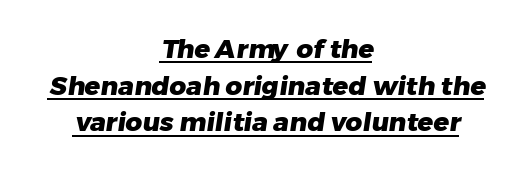
This sample uses plain, unmodified letter spacing. The compositor balanced each line on the midline. Whoever set this chose a conventional vertical rhythm. Look at the stroke-to-counter ratio: heavy, a bold. Caption: lettering with a line underneath.
